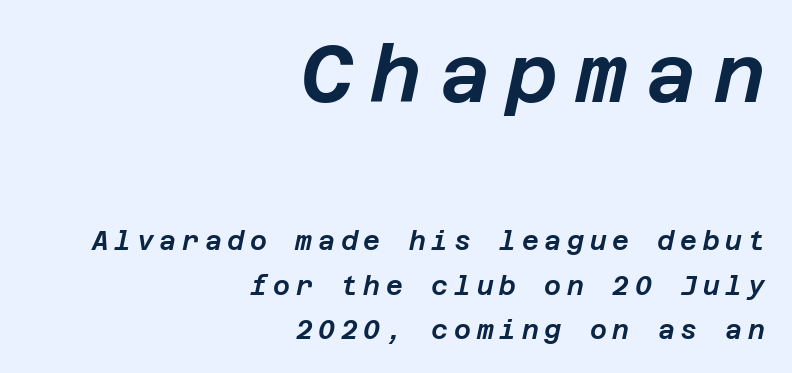
Compare the two chunks: the upper has the greater cap height. A typesetter would mark this as italic. The lines are quadded right. The space directly below the letters is spotless. In terms of letterspacing, this is a distinctly airy, spread setting.
